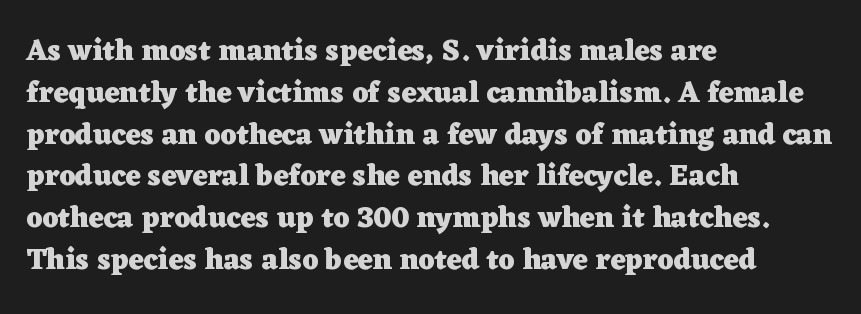
{"serif": "yes", "italic": "no", "bold": "yes", "weight": "heavy", "width": "wide", "stroke_contrast": "low", "x_height": "medium", "monospaced": "no", "underline": "no", "align": "left", "line_spacing": "normal", "line_spacing_ratio": 1.44, "letter_spacing": "normal", "letter_spacing_em": 0.0, "glyph_px": 29}
